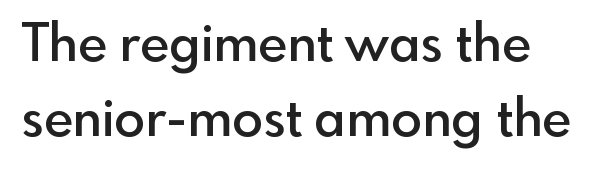
The image shows 51 px semibold sans-serif type, upright; set left-aligned, normal line spacing (1.47x), normal letter spacing, not underlined; a small x-height.
